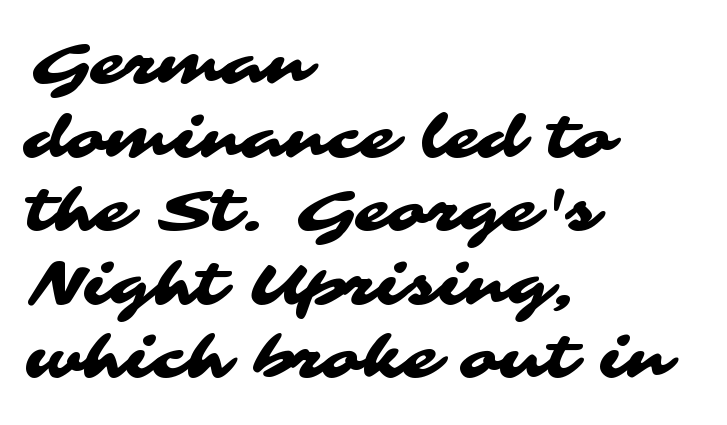
The image shows 57 px wide sans-serif type; set left-aligned, normal line spacing (1.29x), normal letter spacing, not underlined; medium stroke contrast and a medium x-height.
